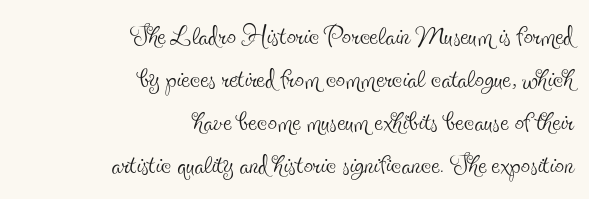
The image shows 37 px thin, condensed serif type; set right-aligned, line spacing 1.16x, normal letter spacing, not underlined; a small x-height.
